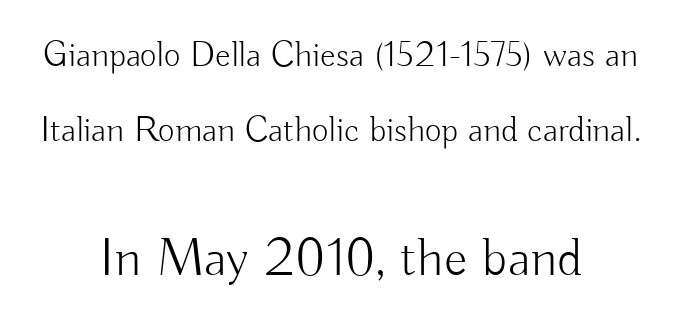
{"serif": "no", "italic": "no", "bold": "no", "weight": "light", "width": "normal", "stroke_contrast": "low", "x_height": "small", "monospaced": "no", "underline": "no", "align": "center", "line_spacing": "loose", "line_spacing_ratio": 2.08, "letter_spacing": "normal", "letter_spacing_em": 0.0, "larger_block": "second", "size_ratio": 1.5, "glyph_px": 54}
